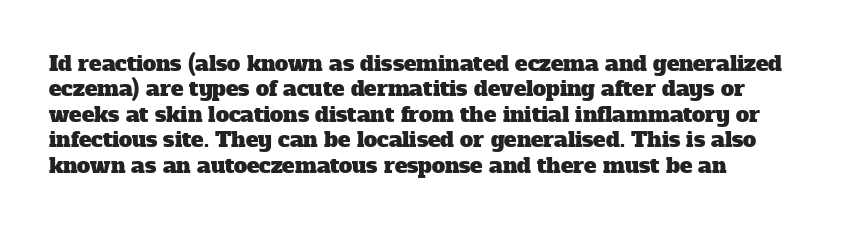
The gaps between neighbouring characters are ordinary and unremarkable. Anything drawn beneath the words? Only blank space. The rendering anchors every line to the left-hand side.
